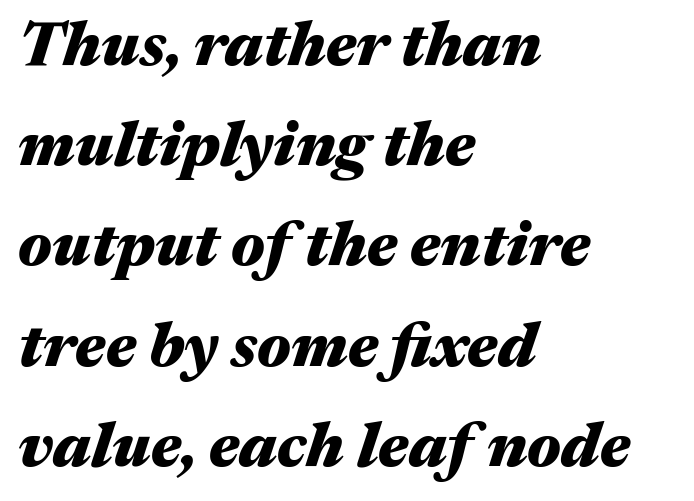
Q: Is the text bold? A: Yes.
Q: Is the text italic (slanted)? A: Yes, it leans right by about 17 degrees.
Q: Is the text underlined? A: No.
Q: How is the paragraph aligned? A: Left-aligned.
Q: Is the spacing between letters normal or unusually wide? A: Normal.
Q: Is the spacing between lines tight, normal or loose? A: Normal.
Q: Width (condensed, normal, or wide)? A: Wide.
Q: Stroke contrast? A: Medium.
Q: x-height? A: Medium.
Q: Monospaced? A: No.
